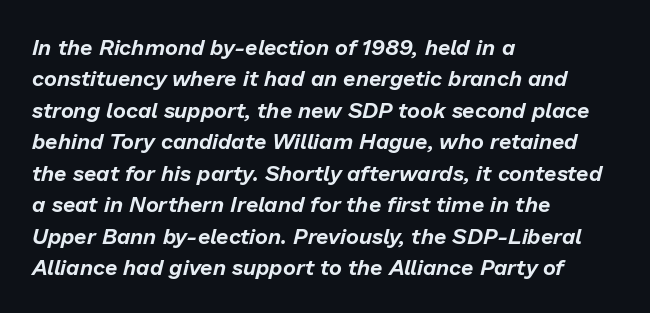
{"italic": "yes", "lean": "right", "slant_degrees": 13, "underline": "no", "align": "left", "line_spacing": "normal", "line_spacing_ratio": 1.43, "letter_spacing": "normal", "letter_spacing_em": 0.0, "glyph_px": 22}
